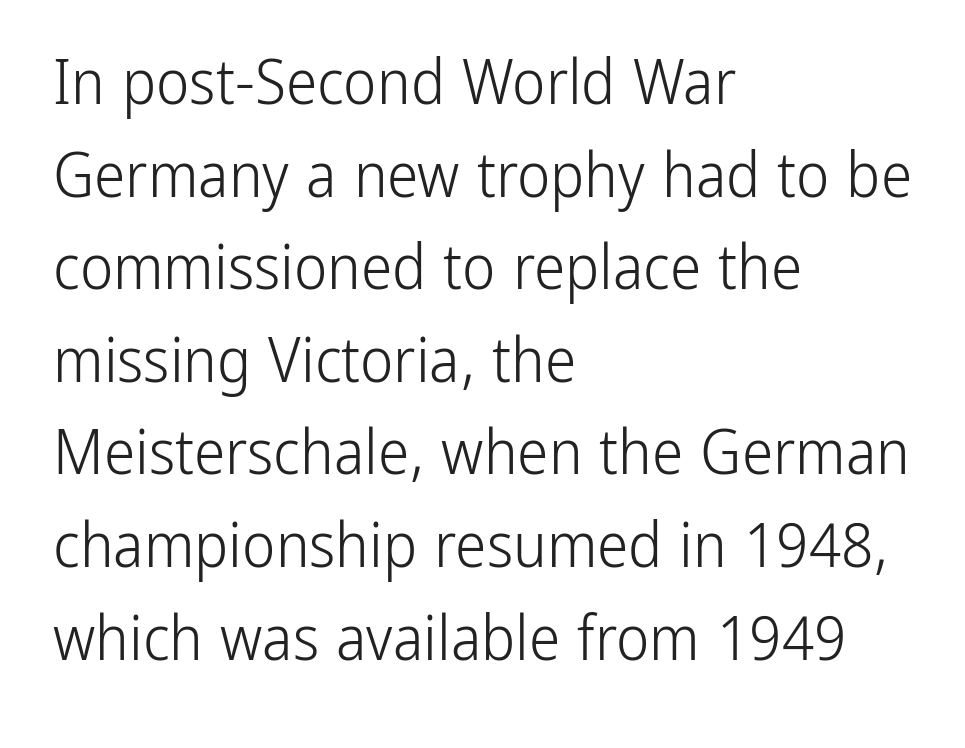
The passage shown has conventional tracking throughout. The rows are spaced the way most documents space them. Is the stroke heavy? The answer is a plain regular-or-lighter. Horizontally, the lines are justified to the leading edge only.
